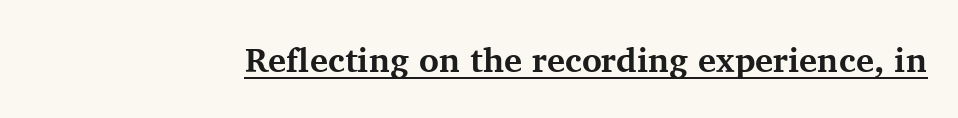
Q: Is the text bold? A: Yes.
Q: Is the text italic (slanted)? A: No, it is upright.
Q: Is the typeface a serif or a sans-serif typeface? A: Serif.
Q: Is the text underlined? A: Yes.
Q: Is the spacing between letters normal or unusually wide? A: Normal.
Q: Width (condensed, normal, or wide)? A: Normal.
Q: Stroke contrast? A: Medium.
Q: x-height? A: Medium.
Q: Monospaced? A: No.
